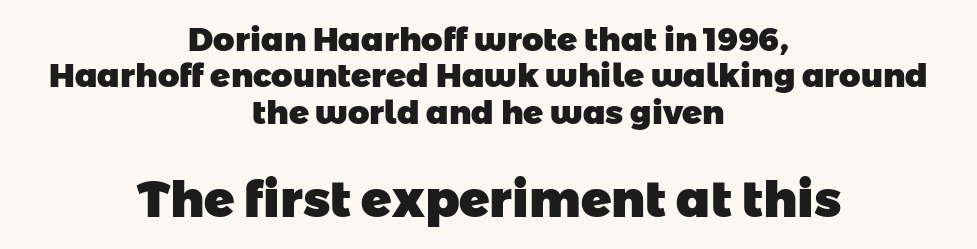
Q: Is the text bold? A: Yes.
Q: Is the typeface a serif or a sans-serif typeface? A: Sans-serif.
Q: Is the text underlined? A: No.
Q: How is the paragraph aligned? A: Centered.
Q: Is the spacing between letters normal or unusually wide? A: Normal.
Q: Is the spacing between lines tight, normal or loose? A: Tight.
Q: Which block of text is set in a larger size, the first (top) or the second (bottom)? A: The second (bottom) one.
Q: Width (condensed, normal, or wide)? A: Normal.
Q: Stroke contrast? A: Low.
Q: x-height? A: Medium.
Q: Monospaced? A: No.
